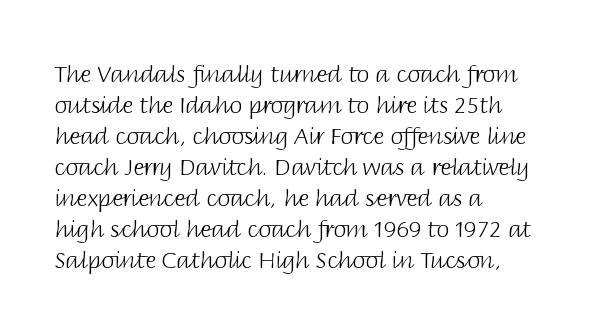
Q: Is the text bold? A: No.
Q: Is the text italic (slanted)? A: No, it is upright.
Q: Is the text underlined? A: No.
Q: How is the paragraph aligned? A: Left-aligned.
Q: Is the spacing between letters normal or unusually wide? A: Normal.
Q: Is the spacing between lines tight, normal or loose? A: Normal.
